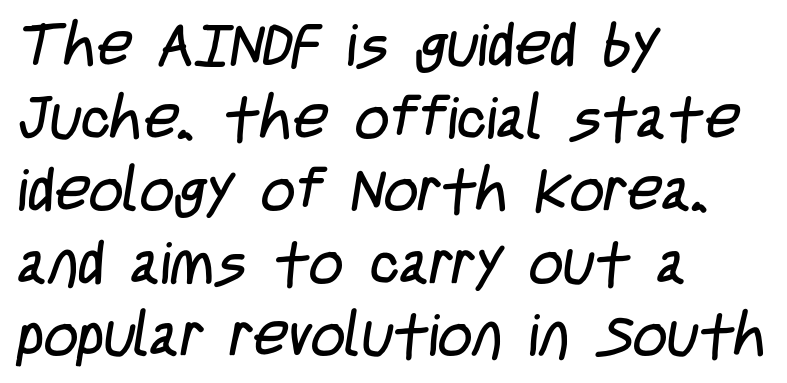
Q: Is the text bold? A: No.
Q: Is the typeface a serif or a sans-serif typeface? A: Sans-serif.
Q: Is the text underlined? A: No.
Q: How is the paragraph aligned? A: Left-aligned.
Q: Is the spacing between letters normal or unusually wide? A: Normal.
Q: Width (condensed, normal, or wide)? A: Condensed.
Q: Stroke contrast? A: Low.
Q: x-height? A: Large.
Q: Monospaced? A: No.
